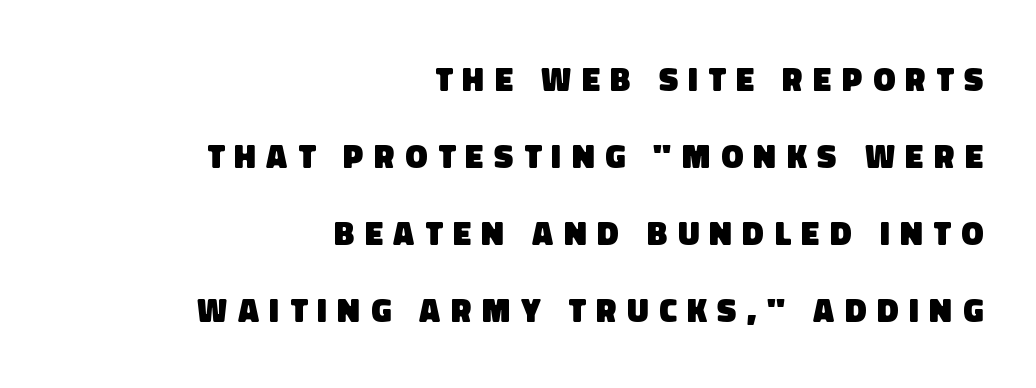
Q: Is the text bold? A: Yes.
Q: Is the typeface a serif or a sans-serif typeface? A: Sans-serif.
Q: Is the text underlined? A: No.
Q: How is the paragraph aligned? A: Right-aligned.
Q: Is the spacing between letters normal or unusually wide? A: Unusually wide.
Q: Is the spacing between lines tight, normal or loose? A: Loose.
Q: Width (condensed, normal, or wide)? A: Normal.
Q: Stroke contrast? A: Low.
Q: x-height? A: Large.
Q: Monospaced? A: No.
